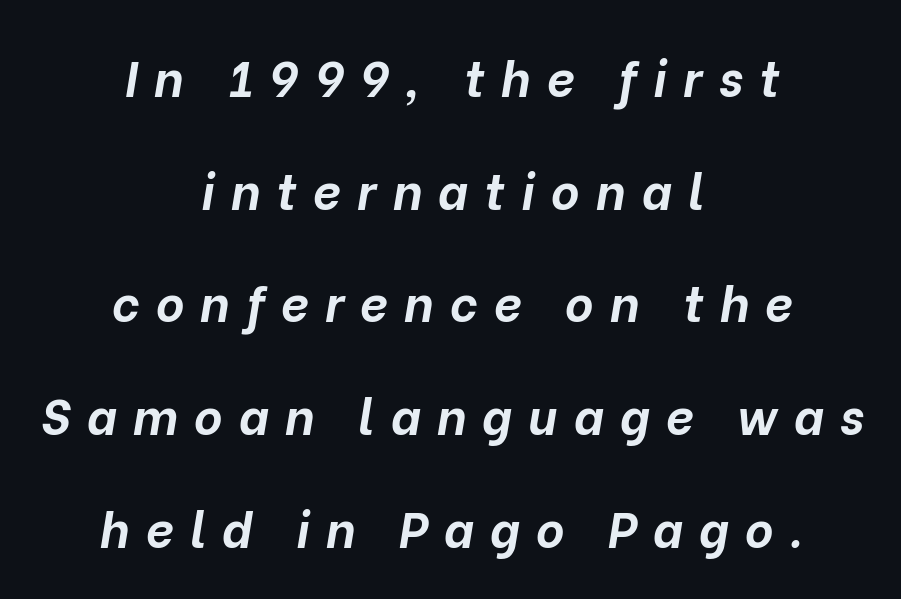
Q: Is the text bold? A: Yes.
Q: Is the text italic (slanted)? A: Yes, it leans right by about 10 degrees.
Q: Is the text underlined? A: No.
Q: How is the paragraph aligned? A: Centered.
Q: Is the spacing between letters normal or unusually wide? A: Unusually wide.
Q: Is the spacing between lines tight, normal or loose? A: Loose.
Q: Width (condensed, normal, or wide)? A: Normal.
Q: Stroke contrast? A: Low.
Q: x-height? A: Medium.
Q: Monospaced? A: No.
